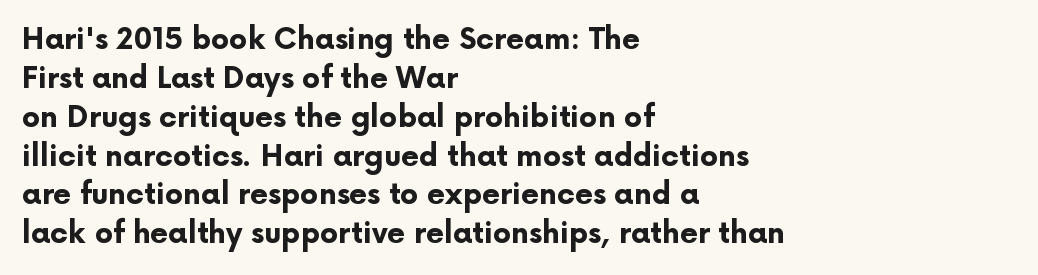
Q: Is the text bold? A: Yes.
Q: Is the text italic (slanted)? A: No, it is upright.
Q: Is the typeface a serif or a sans-serif typeface? A: Sans-serif.
Q: Is the text underlined? A: No.
Q: How is the paragraph aligned? A: Left-aligned.
Q: Is the spacing between letters normal or unusually wide? A: Normal.
Q: Is the spacing between lines tight, normal or loose? A: Normal.
Q: Width (condensed, normal, or wide)? A: Normal.
Q: Stroke contrast? A: Low.
Q: x-height? A: Medium.
Q: Monospaced? A: No.
